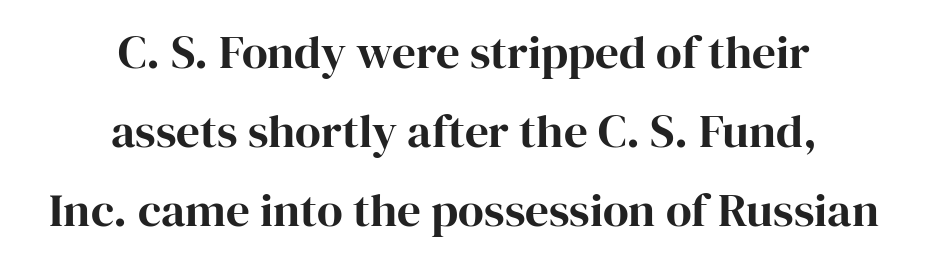
Q: Is the text bold? A: Yes.
Q: Is the text italic (slanted)? A: No, it is upright.
Q: Is the typeface a serif or a sans-serif typeface? A: Serif.
Q: Is the text underlined? A: No.
Q: How is the paragraph aligned? A: Centered.
Q: Is the spacing between letters normal or unusually wide? A: Normal.
Q: Is the spacing between lines tight, normal or loose? A: Normal.
Q: Width (condensed, normal, or wide)? A: Normal.
Q: Stroke contrast? A: High.
Q: x-height? A: Medium.
Q: Monospaced? A: No.
